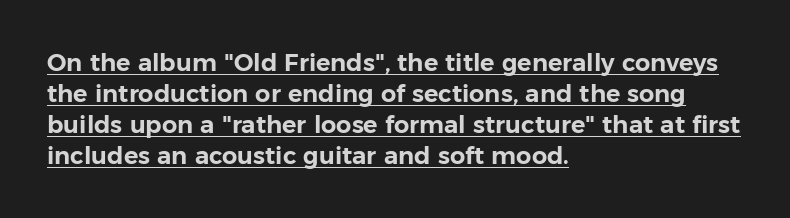
You could call the tracking neutral — neither tight nor loose. Interline gaps are of average width in this sample. Posture: vertical. If you drew a ruler down the left edge, every line would touch it. Every word sits above its own underline.
